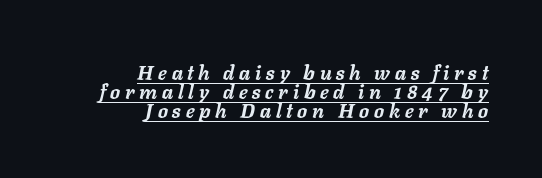
Q: Is the text bold? A: Yes.
Q: Is the text italic (slanted)? A: Yes, it leans right by about 11 degrees.
Q: Is the text underlined? A: Yes.
Q: How is the paragraph aligned? A: Right-aligned.
Q: Is the spacing between letters normal or unusually wide? A: Unusually wide.
Q: Is the spacing between lines tight, normal or loose? A: Tight.
